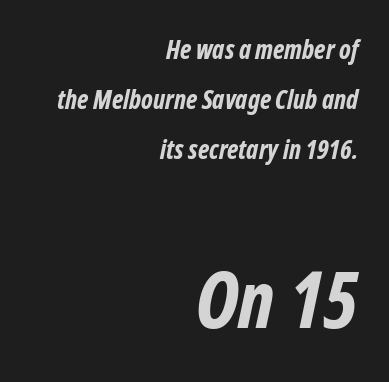
If you drew a ruler down the right edge, every line would touch it. One glance says open: line gaps are wider than usual. The characters look thick and weighty, a clear bold. The face used here is a sans, in the tradition of grotesques and geometrics.
